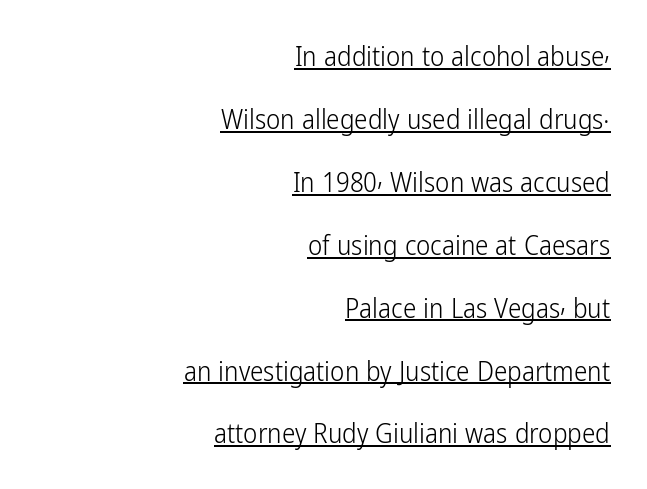
Q: Is the text bold? A: No.
Q: Is the text italic (slanted)? A: No, it is upright.
Q: Is the text underlined? A: Yes.
Q: How is the paragraph aligned? A: Right-aligned.
Q: Is the spacing between letters normal or unusually wide? A: Normal.
Q: Is the spacing between lines tight, normal or loose? A: Loose.
